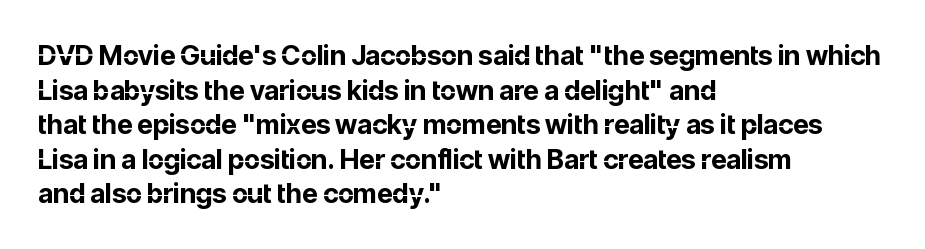
The image shows 27 px bold type, upright; set left-aligned, normal line spacing (1.28x), normal letter spacing, not underlined.
